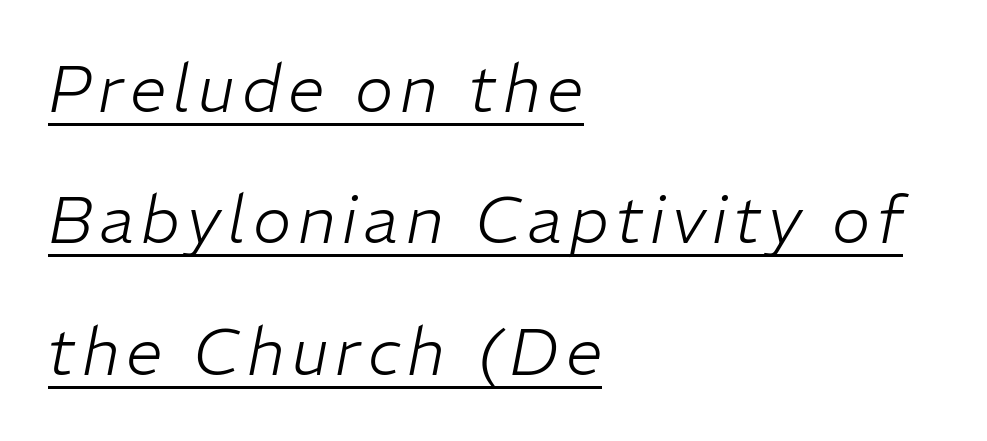
The image shows 65 px light type, italic (leaning right); set left-aligned, loose line spacing (2.02x), underlined; low stroke contrast and a medium x-height.
